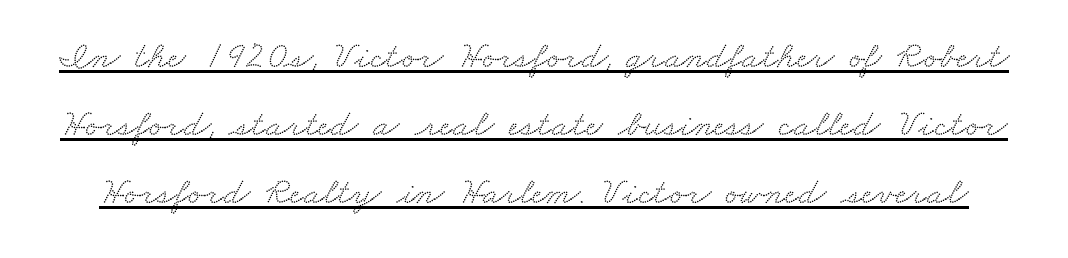
The image shows 38 px wide serif type; set line spacing 1.79x, normal letter spacing, underlined; medium stroke contrast and a small x-height.
